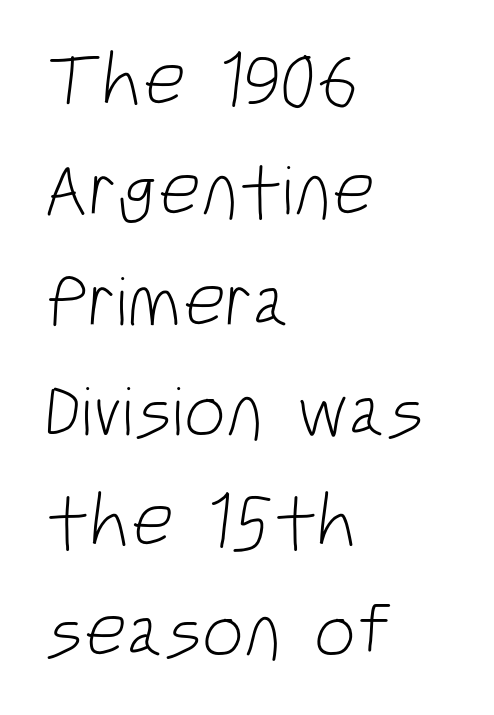
The image shows 74 px light, condensed sans-serif type; set left-aligned, normal line spacing (1.49x), normal letter spacing, not underlined; low stroke contrast and a large x-height.
